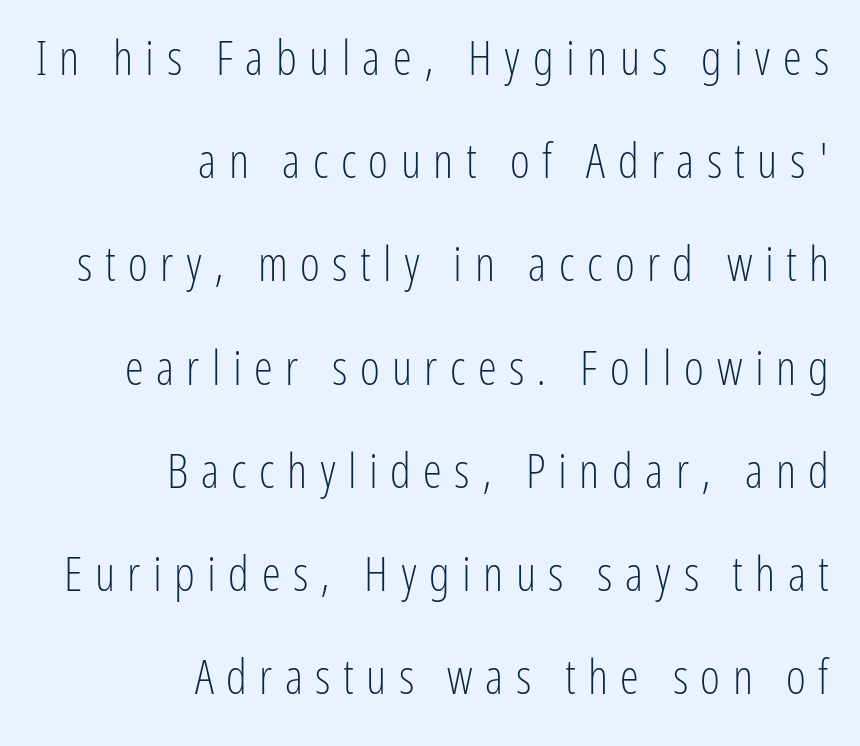
The image shows 48 px light, condensed sans-serif type, upright; set right-aligned, loose line spacing (2.15x), unusually wide letter spacing (+0.26 em), not underlined; low stroke contrast and a medium x-height.
